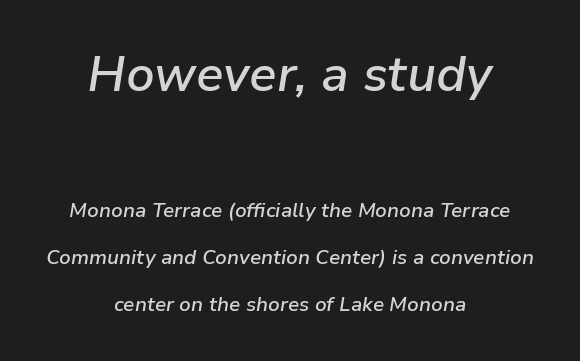
Q: Is the text bold? A: Semi-bold.
Q: Is the text italic (slanted)? A: Yes, it leans right by about 9 degrees.
Q: Is the text underlined? A: No.
Q: How is the paragraph aligned? A: Centered.
Q: Is the spacing between letters normal or unusually wide? A: Normal.
Q: Is the spacing between lines tight, normal or loose? A: Loose.
Q: Which block of text is set in a larger size, the first (top) or the second (bottom)? A: The first (top) one.
Q: Width (condensed, normal, or wide)? A: Normal.
Q: Stroke contrast? A: Low.
Q: x-height? A: Medium.
Q: Monospaced? A: No.
